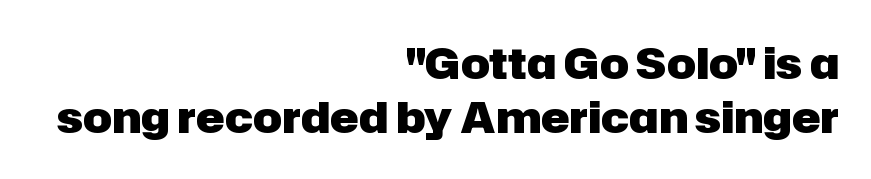
{"serif": "no", "italic": "no", "bold": "yes", "weight": "heavy", "width": "normal", "stroke_contrast": "low", "x_height": "medium", "monospaced": "no", "underline": "no", "align": "right", "line_spacing": "normal", "line_spacing_ratio": 1.25, "letter_spacing": "normal", "letter_spacing_em": 0.0, "glyph_px": 43}
